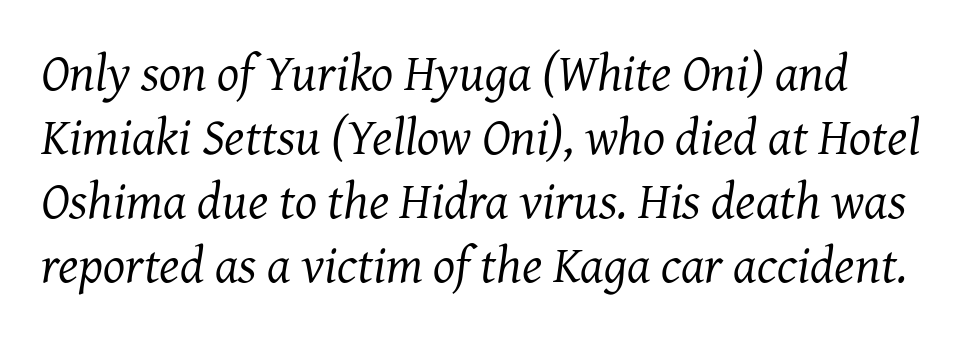
{"serif": "yes", "italic": "yes", "lean": "right", "slant_degrees": 7, "bold": "no", "weight": "regular", "width": "normal", "stroke_contrast": "medium", "x_height": "medium", "monospaced": "no", "underline": "no", "line_spacing_ratio": 1.23, "letter_spacing": "normal", "letter_spacing_em": 0.0, "glyph_px": 52}
